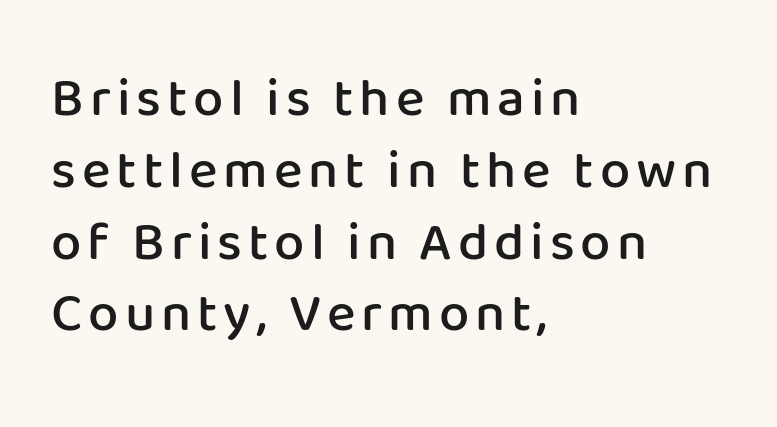
It's the straight-up-and-down kind of type. Proportional: the letters do not fall into vertical columns. The leading is moderate, giving the passage an even texture. Nobody drew a line under any word here.
